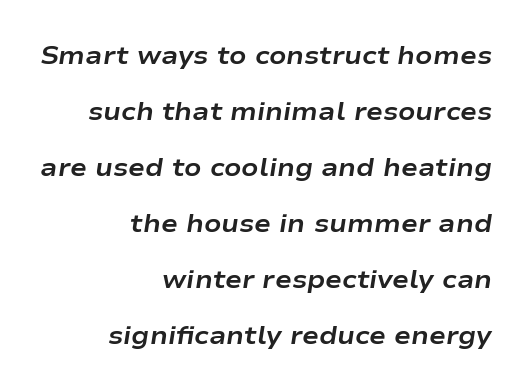
{"italic": "yes", "lean": "right", "slant_degrees": 9, "bold": "yes", "underline": "no", "align": "right", "line_spacing": "loose", "line_spacing_ratio": 2.24, "letter_spacing": "normal", "letter_spacing_em": 0.0, "glyph_px": 25}
